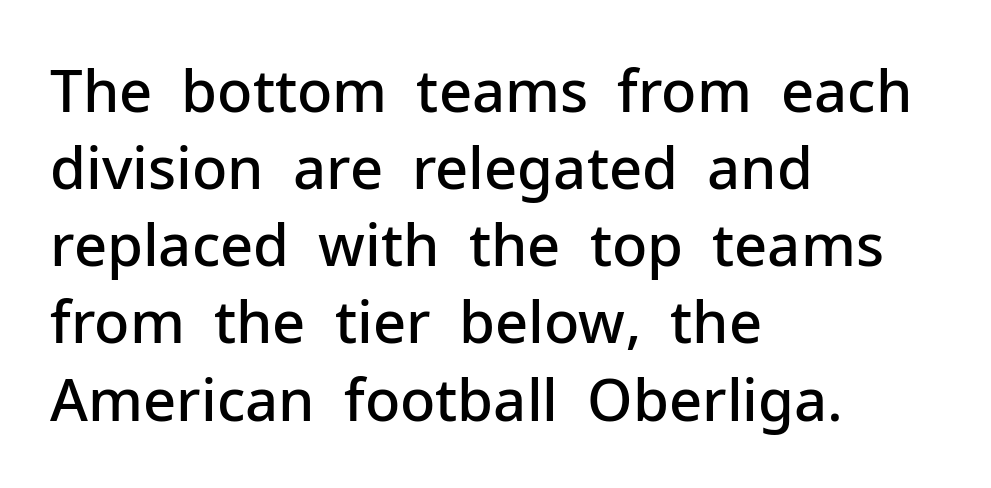
The image shows 58 px semibold sans-serif type, upright; set left-aligned, normal line spacing (1.33x), normal letter spacing, not underlined; low stroke contrast and a medium x-height.
